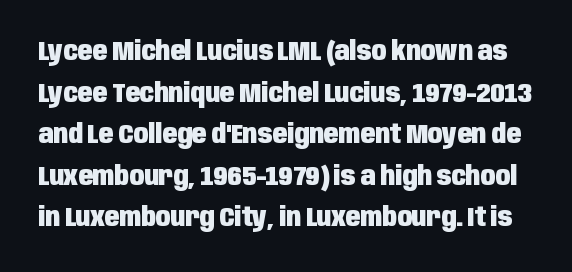
Q: Is the text bold? A: Yes.
Q: Is the text italic (slanted)? A: No, it is upright.
Q: Is the text underlined? A: No.
Q: Is the spacing between letters normal or unusually wide? A: Normal.
Q: Is the spacing between lines tight, normal or loose? A: Normal.
